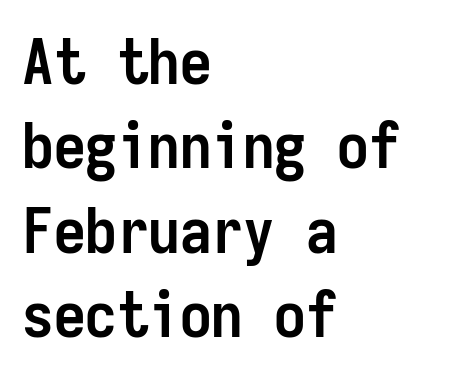
Here the glyphs are tracked normally, forming tight word shapes. Words float on clear page, feet unadorned. The face used here is monospaced, like something from a code editor. Line starts are locked; line ends wander. The rendering uses a moderate line-height, typical for paragraphs. The characters look thick and weighty, a clear bold.
